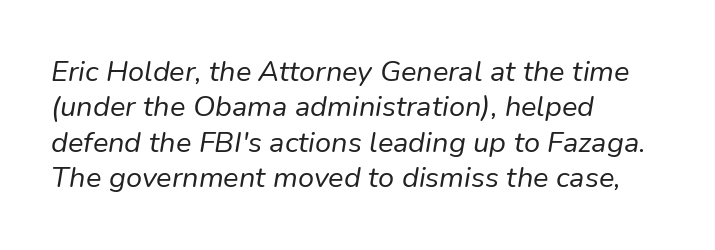
The image shows 29 px regular-weight type, italic (leaning right); set left-aligned, line spacing 1.22x, normal letter spacing, not underlined; low stroke contrast and a medium x-height.
